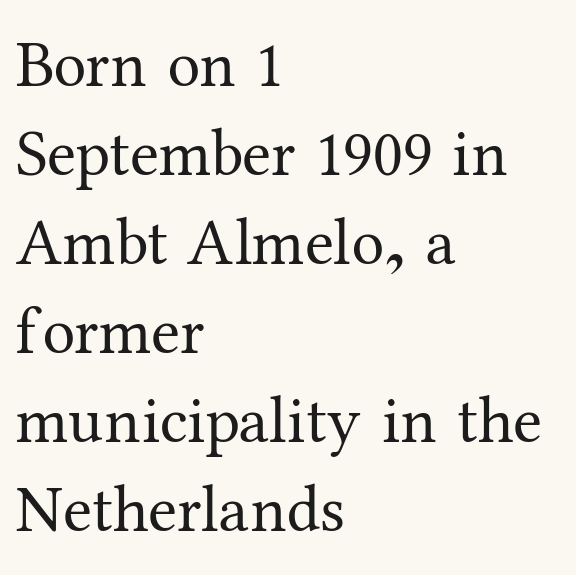
Type style note: has serifs. Looks like regular typesetting: each glyph gets only the width it needs. The font is comparable to plain body text, perhaps lighter. Has an underline been added? It has not. Vertically, the passage feels balanced, rows spaced as you'd expect. The specimen reads as upright at a glance.
